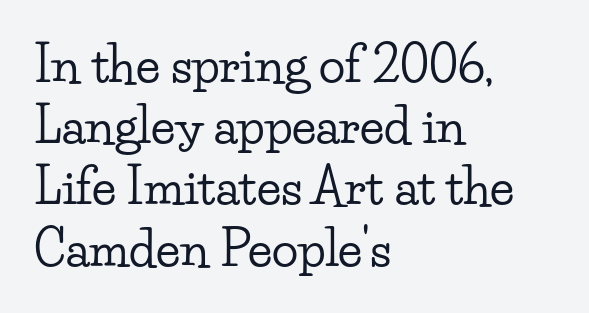
{"serif": "yes", "italic": "no", "width": "wide", "stroke_contrast": "low", "x_height": "small", "monospaced": "no", "underline": "no", "align": "left", "line_spacing": "normal", "line_spacing_ratio": 1.25, "letter_spacing": "normal", "letter_spacing_em": 0.0, "glyph_px": 49}
